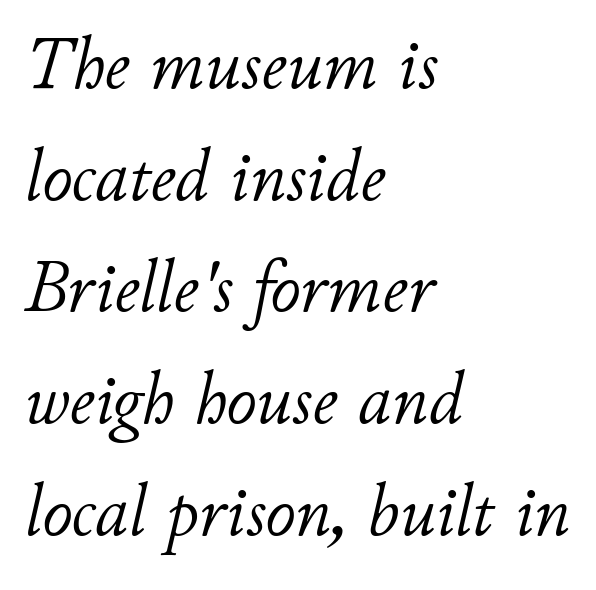
The image shows 74 px light type, italic (leaning right); set left-aligned, normal line spacing (1.51x), normal letter spacing, not underlined; low stroke contrast and a small x-height.
